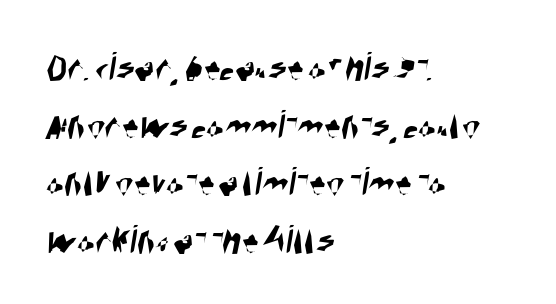
In terms of letterspacing, this is plain default setting. Looks like regular typesetting: each glyph gets only the width it needs. Leftover space on each line is placed entirely after the last word. Type without underlining. Check where the strokes stop: nothing finishes them off — pure sans. Compared with typical paragraphs, the rows here are spaced about the same.
